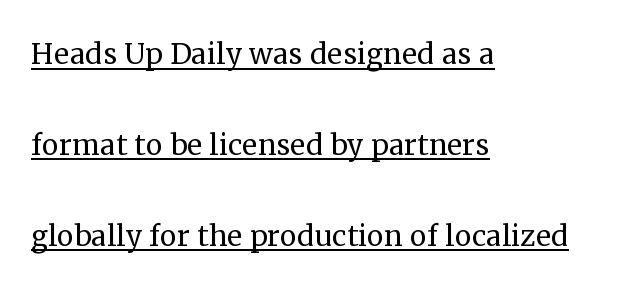
Q: Is the text bold? A: No.
Q: Is the text italic (slanted)? A: No, it is upright.
Q: Is the typeface a serif or a sans-serif typeface? A: Serif.
Q: Is the text underlined? A: Yes.
Q: How is the paragraph aligned? A: Left-aligned.
Q: Is the spacing between letters normal or unusually wide? A: Normal.
Q: Is the spacing between lines tight, normal or loose? A: Loose.
Q: Width (condensed, normal, or wide)? A: Normal.
Q: Stroke contrast? A: Medium.
Q: x-height? A: Medium.
Q: Monospaced? A: No.
